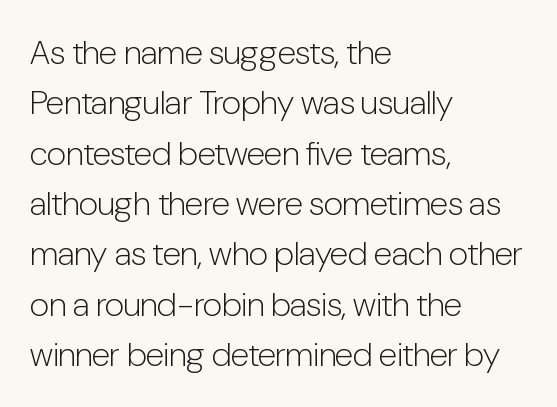
Q: Is the text bold? A: No.
Q: Is the text italic (slanted)? A: No, it is upright.
Q: Is the typeface a serif or a sans-serif typeface? A: Sans-serif.
Q: Is the text underlined? A: No.
Q: How is the paragraph aligned? A: Left-aligned.
Q: Is the spacing between letters normal or unusually wide? A: Normal.
Q: Is the spacing between lines tight, normal or loose? A: Normal.
Q: Width (condensed, normal, or wide)? A: Condensed.
Q: Stroke contrast? A: Low.
Q: x-height? A: Medium.
Q: Monospaced? A: No.
